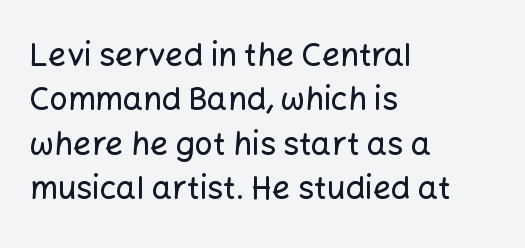
{"serif": "no", "italic": "no", "width": "normal", "stroke_contrast": "low", "x_height": "medium", "monospaced": "no", "underline": "no", "align": "left", "line_spacing": "normal", "line_spacing_ratio": 1.39, "letter_spacing": "normal", "letter_spacing_em": 0.0, "glyph_px": 32}
